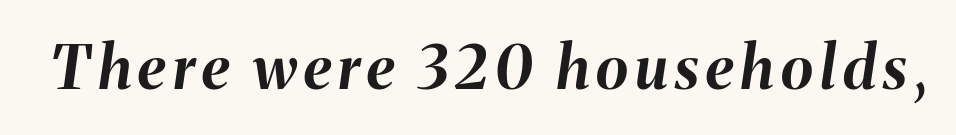
You can tell it's italic because the verticals aren't actually vertical. The strokes are fattened all the way to bold. Character widths vary here, with narrow letters taking less room than wide ones. The string is rendered with underlining switched off.
